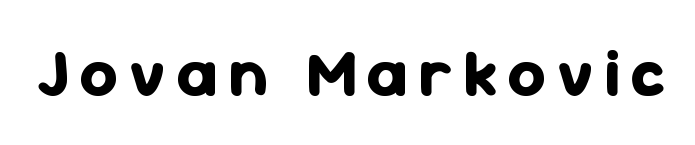
The rendering uses a bold face; every stroke is thick and dark. Honestly, there is no underline to notice here at all. Character widths vary here, with narrow letters taking less room than wide ones. This is sans-serif lettering, the kind often seen on screens and signage. If you drew a line through each stem, it would be perfectly vertical.
